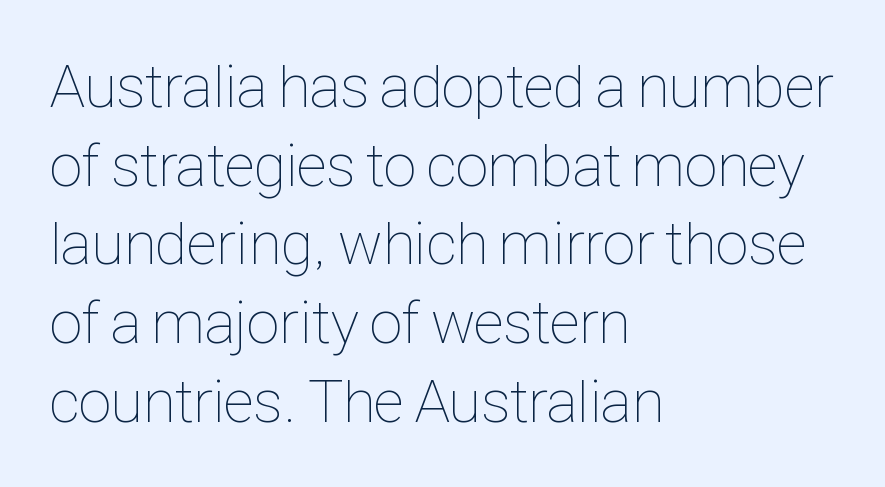
The image shows 61 px thin, condensed type, upright; set left-aligned, normal line spacing (1.29x), normal letter spacing, not underlined; low stroke contrast and a medium x-height.
